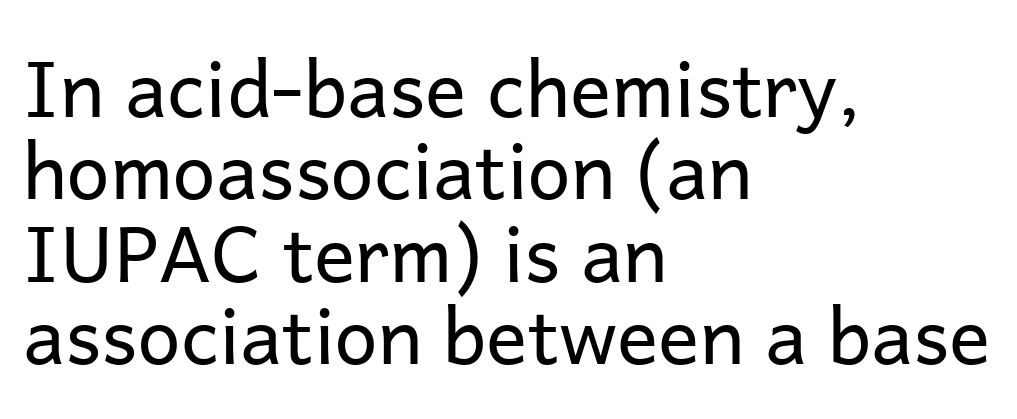
The image shows 77 px regular-weight sans-serif type, upright; set left-aligned, tight line spacing (1.07x), normal letter spacing, not underlined; low stroke contrast and a medium x-height.
